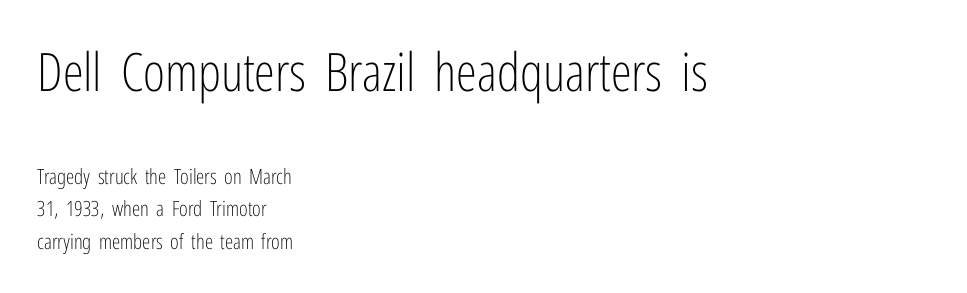
Alignment: flush left. These lines sit exactly where default settings would place them. The letters advance in unequal steps, a hallmark of proportional type. Ascenders rise straight up at ninety degrees. A typesetter would label this face a sans. Caption: upper text group enlarged, lower text group reduced.
